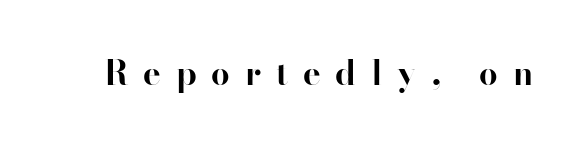
The image shows 33 px bold serif type, upright; set unusually wide letter spacing (+0.45 em), not underlined; high stroke contrast and a small x-height.
